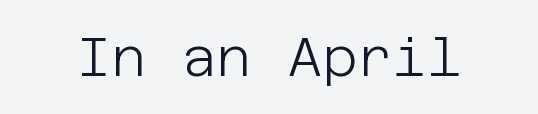
Q: Is the text bold? A: No.
Q: Is the text italic (slanted)? A: No, it is upright.
Q: Is the typeface a serif or a sans-serif typeface? A: Sans-serif.
Q: Is the text underlined? A: No.
Q: Is the spacing between letters normal or unusually wide? A: Normal.
Q: Width (condensed, normal, or wide)? A: Normal.
Q: Stroke contrast? A: Low.
Q: x-height? A: Large.
